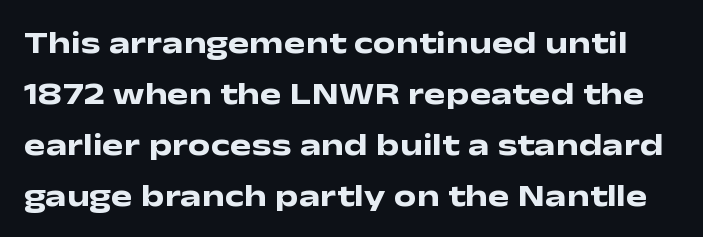
Students, note that the glyphs here touch the page at normal intervals. Unlike italic type, these characters show no tilt at all. Is this a fixed-width face? No — the glyphs have proportional, varying widths. The characters look thick and weighty, a clear bold. Glance below the letters and you will spot only blank space. Check where the strokes stop: nothing finishes them off — pure sans.
